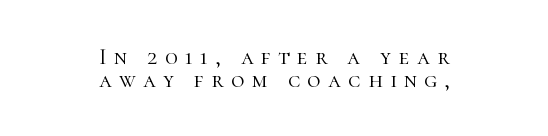
{"italic": "no", "bold": "no", "underline": "no", "align": "center", "line_spacing": "tight", "line_spacing_ratio": 0.99, "letter_spacing": "wide", "letter_spacing_em": 0.32, "glyph_px": 23}
